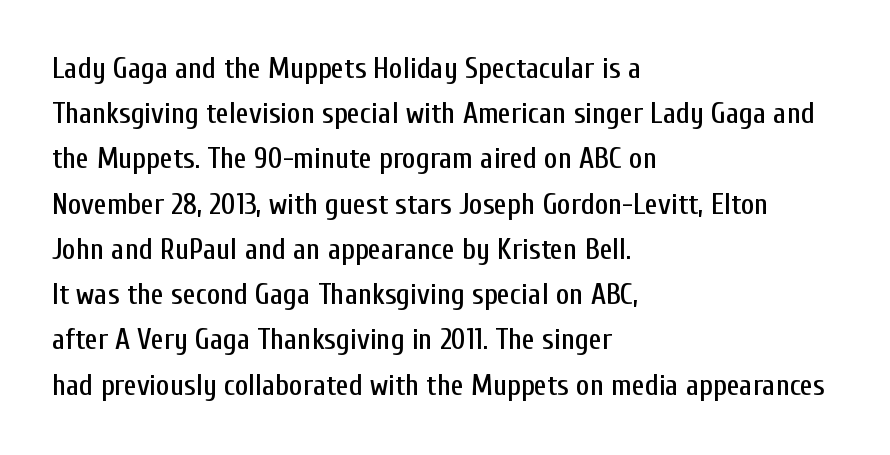
The image shows 29 px condensed sans-serif type, upright; set left-aligned, normal line spacing (1.56x), normal letter spacing, not underlined; low stroke contrast and a medium x-height.
